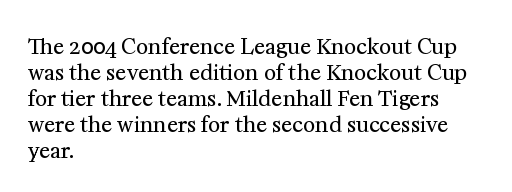
The typography opts for an upright posture over an oblique one. Unmarked baselines from the first word to the last. Students, note that the glyphs here touch the page at normal intervals. Which margin do the lines hug? The left one — the right edge is uneven. The typesetting does not lean heavy: it is not bold.
